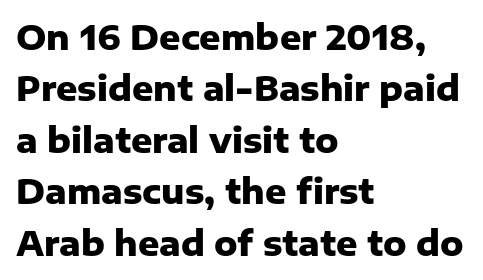
Q: Is the text bold? A: Yes.
Q: Is the text italic (slanted)? A: No, it is upright.
Q: Is the typeface a serif or a sans-serif typeface? A: Sans-serif.
Q: Is the text underlined? A: No.
Q: How is the paragraph aligned? A: Left-aligned.
Q: Is the spacing between letters normal or unusually wide? A: Normal.
Q: Is the spacing between lines tight, normal or loose? A: Normal.
Q: Width (condensed, normal, or wide)? A: Normal.
Q: Stroke contrast? A: Low.
Q: x-height? A: Medium.
Q: Monospaced? A: No.
